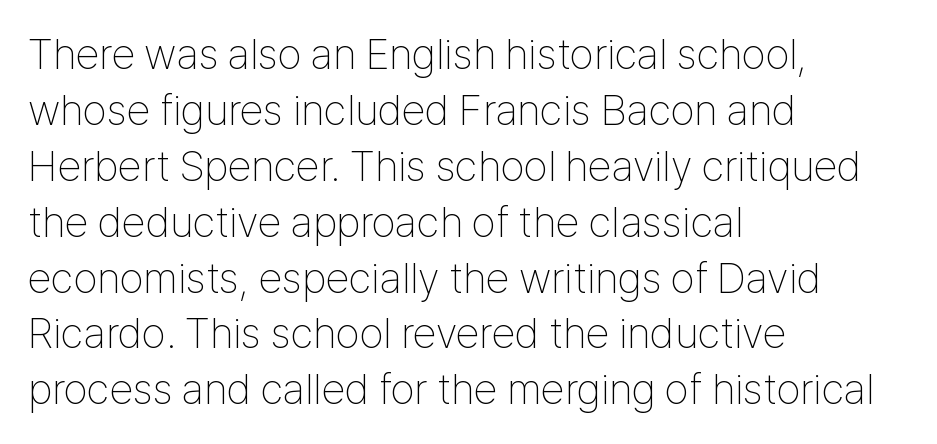
The letterforms sit at book weight or below. A typesetter would call this proportional, since set widths differ per character. Look at the tracking — it's just the regular setting, nothing added. Examine the stroke ends and you'll find no serifs.
